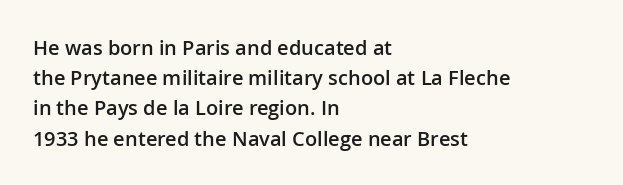
Plain, unruled lines of type. Tracking here is standard; glyphs follow each other at the usual distance. Is the type bold? Partly — it's a semibold, heavier than regular but not fully bold. This sample uses an upright cut, with every glyph sitting square on the baseline. The line-height multiplier appears to be the usual default.
